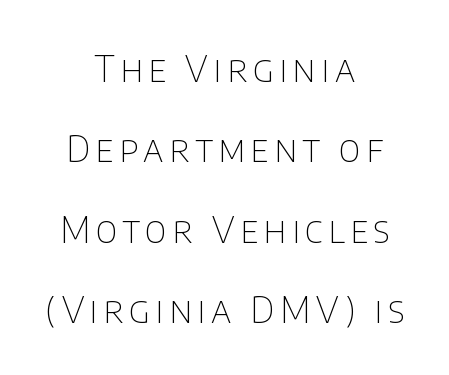
The image shows 36 px thin sans-serif type, upright; set centered, loose line spacing (2.23x), not underlined; low stroke contrast and a large x-height.
